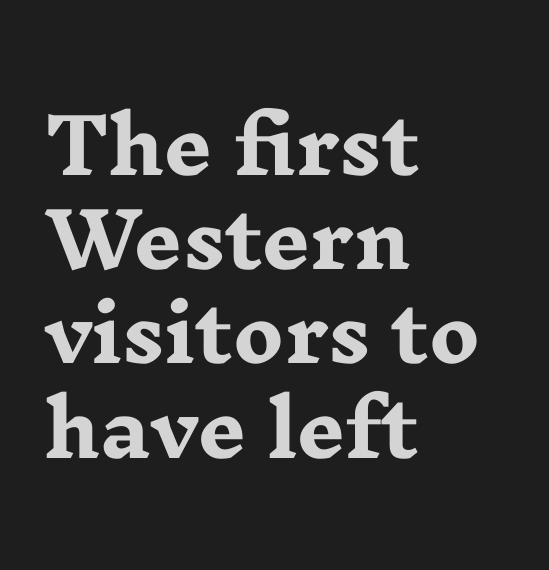
The image shows 76 px heavy, wide serif type, upright; set left-aligned, line spacing 1.24x, normal letter spacing, not underlined; low stroke contrast and a medium x-height.
